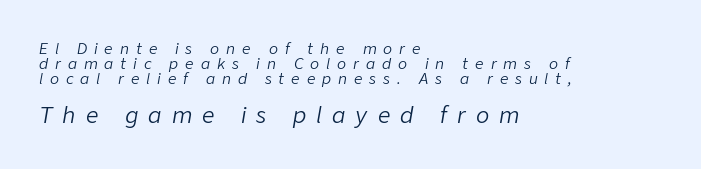
The image shows 22 px text type, italic (leaning right); set left-aligned, tight line spacing (0.99x), unusually wide letter spacing (+0.46 em), not underlined; the second (bottom) block is 1.47x larger.
